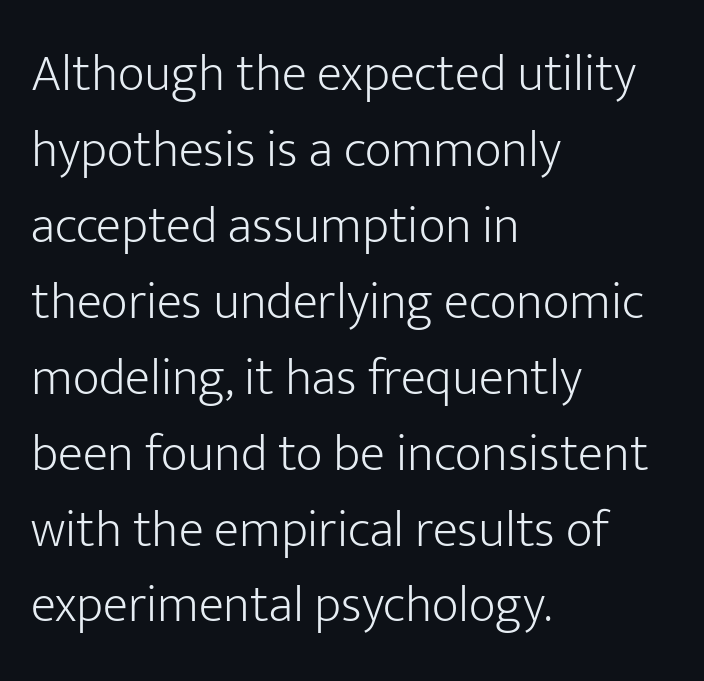
Q: Is the text bold? A: No.
Q: Is the text italic (slanted)? A: No, it is upright.
Q: Is the typeface a serif or a sans-serif typeface? A: Sans-serif.
Q: Is the text underlined? A: No.
Q: How is the paragraph aligned? A: Left-aligned.
Q: Is the spacing between letters normal or unusually wide? A: Normal.
Q: Is the spacing between lines tight, normal or loose? A: Normal.
Q: Width (condensed, normal, or wide)? A: Normal.
Q: Stroke contrast? A: Low.
Q: x-height? A: Medium.
Q: Monospaced? A: No.
